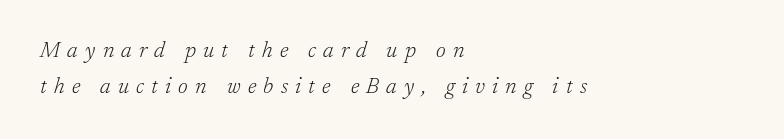
{"italic": "yes", "lean": "right", "slant_degrees": 17, "bold": "no", "underline": "no", "align": "left", "line_spacing": "normal", "line_spacing_ratio": 1.62, "letter_spacing": "wide", "letter_spacing_em": 0.33, "glyph_px": 22}
